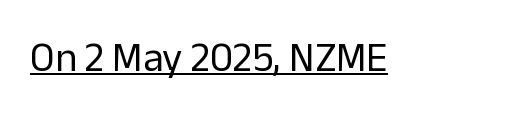
{"serif": "no", "italic": "no", "bold": "no", "weight": "regular", "width": "normal", "stroke_contrast": "low", "x_height": "medium", "monospaced": "no", "underline": "yes", "letter_spacing": "normal", "letter_spacing_em": 0.0, "glyph_px": 41}
